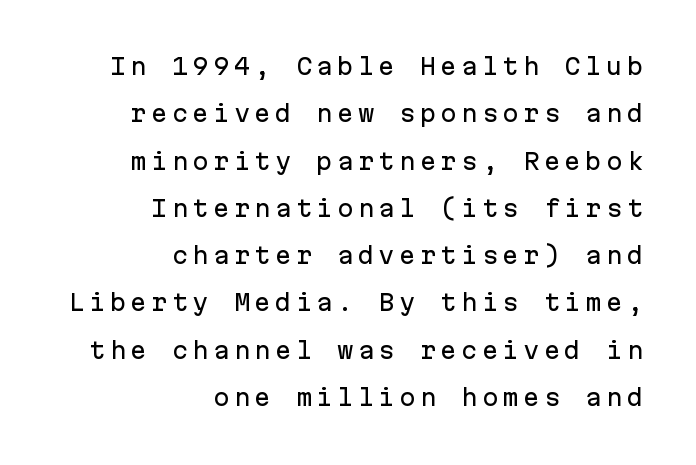
Q: Is the text italic (slanted)? A: No, it is upright.
Q: Is the text underlined? A: No.
Q: How is the paragraph aligned? A: Right-aligned.
Q: Is the spacing between lines tight, normal or loose? A: Loose.
